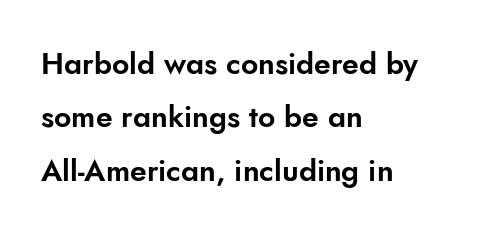
{"serif": "no", "italic": "no", "width": "normal", "stroke_contrast": "low", "x_height": "small", "monospaced": "no", "underline": "no", "align": "left", "line_spacing_ratio": 1.78, "letter_spacing": "normal", "letter_spacing_em": 0.0, "glyph_px": 30}
